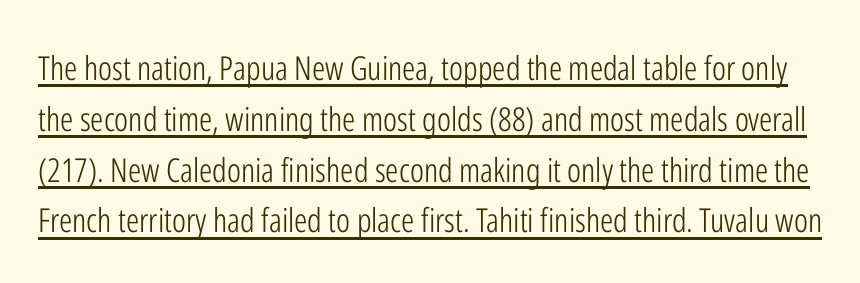
Q: Is the text bold? A: No.
Q: Is the text italic (slanted)? A: No, it is upright.
Q: Is the typeface a serif or a sans-serif typeface? A: Sans-serif.
Q: Is the text underlined? A: Yes.
Q: Is the spacing between letters normal or unusually wide? A: Normal.
Q: Is the spacing between lines tight, normal or loose? A: Normal.
Q: Width (condensed, normal, or wide)? A: Condensed.
Q: Stroke contrast? A: Low.
Q: x-height? A: Medium.
Q: Monospaced? A: No.
